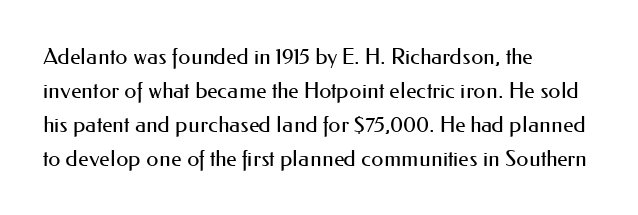
Q: Is the text bold? A: No.
Q: Is the text italic (slanted)? A: No, it is upright.
Q: Is the text underlined? A: No.
Q: How is the paragraph aligned? A: Left-aligned.
Q: Is the spacing between letters normal or unusually wide? A: Normal.
Q: Is the spacing between lines tight, normal or loose? A: Normal.
